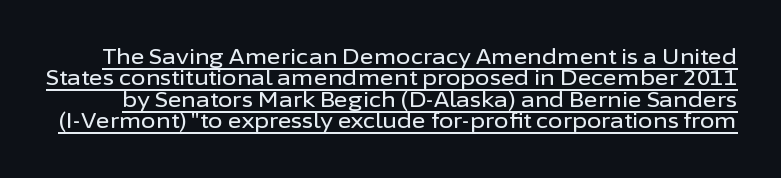
Q: Is the text italic (slanted)? A: No, it is upright.
Q: Is the text underlined? A: Yes.
Q: Is the spacing between letters normal or unusually wide? A: Normal.
Q: Is the spacing between lines tight, normal or loose? A: Tight.
